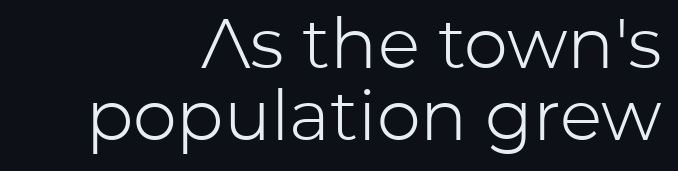
The image shows 70 px light sans-serif type, upright; set right-aligned, tight line spacing (1.03x), normal letter spacing, not underlined; low stroke contrast and a medium x-height.
